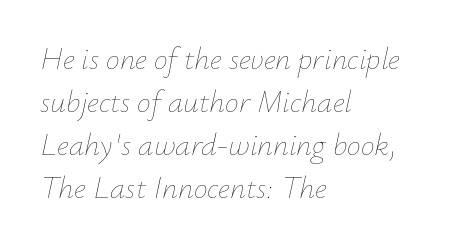
Q: Is the text bold? A: No.
Q: Is the text italic (slanted)? A: Yes, it leans right by about 12 degrees.
Q: Is the text underlined? A: No.
Q: How is the paragraph aligned? A: Left-aligned.
Q: Is the spacing between letters normal or unusually wide? A: Normal.
Q: Is the spacing between lines tight, normal or loose? A: Normal.
Q: Width (condensed, normal, or wide)? A: Normal.
Q: Stroke contrast? A: Low.
Q: x-height? A: Small.
Q: Monospaced? A: No.
